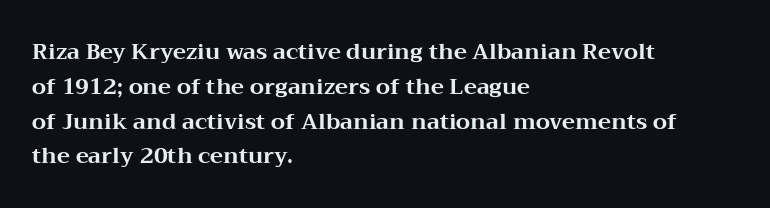
One-word summary of the alignment: left. Characters remain perfectly vertical along every line. Words float on clear page, feet unadorned. Look at the tracking — it's just the regular setting, nothing added.
